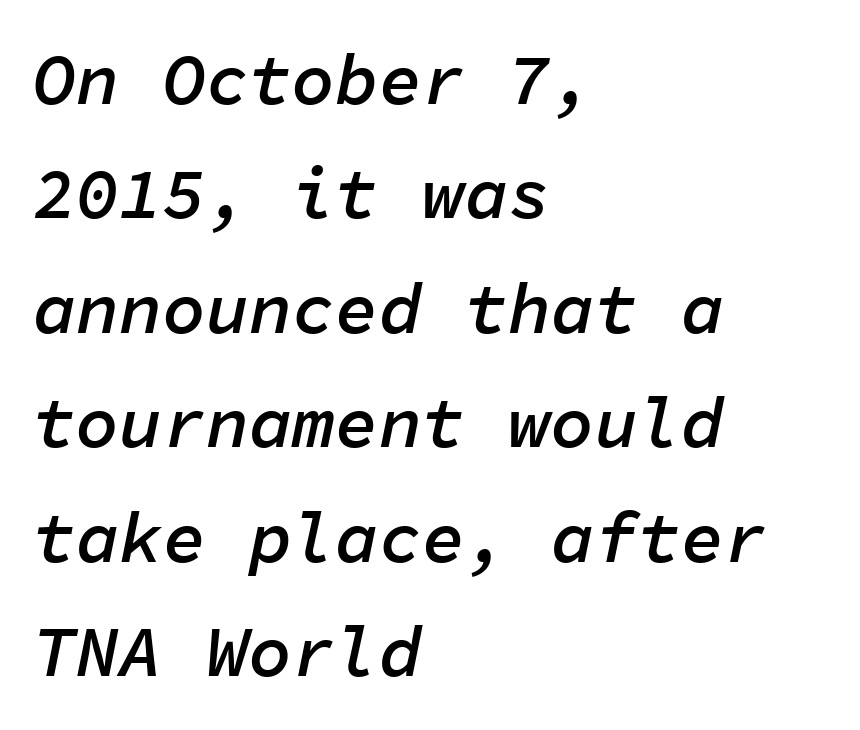
Q: Is the text bold? A: Semi-bold.
Q: Is the text italic (slanted)? A: Yes, it leans right by about 11 degrees.
Q: Is the text underlined? A: No.
Q: How is the paragraph aligned? A: Left-aligned.
Q: Is the spacing between letters normal or unusually wide? A: Normal.
Q: Is the spacing between lines tight, normal or loose? A: Normal.
Q: Width (condensed, normal, or wide)? A: Normal.
Q: Stroke contrast? A: Low.
Q: x-height? A: Medium.
Q: Monospaced? A: Yes.
